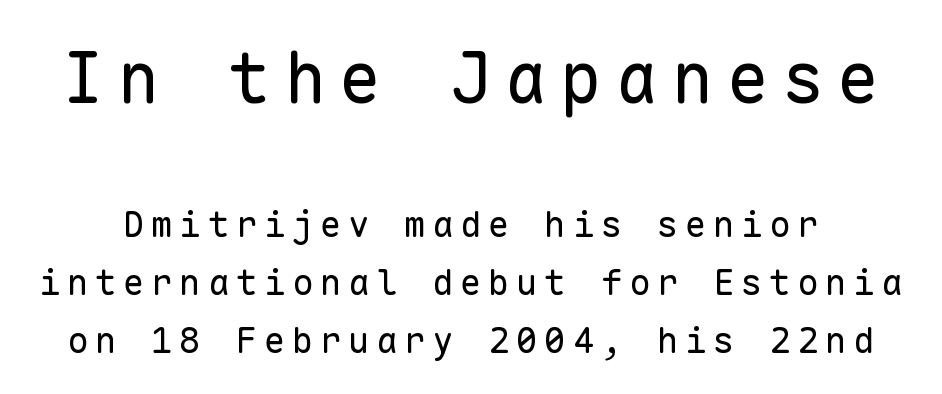
The image shows 71 px regular-weight sans-serif type, upright, monospaced; set normal line spacing (1.6x), not underlined; the first (top) block is 1.97x larger; low stroke contrast and a medium x-height.
